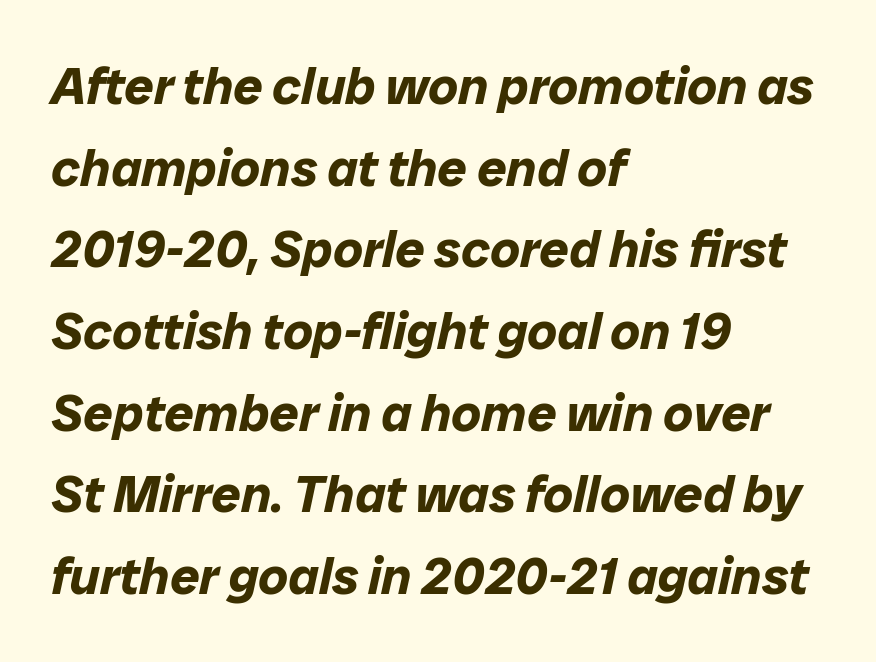
Notice how the stems are inclined rather than vertical — that's the hallmark of italics. Each letter keeps its own natural width here, so spacing adapts to shape. This rendering leaves character spacing at its baseline value. These lines stack with their left ends in a neat column.
